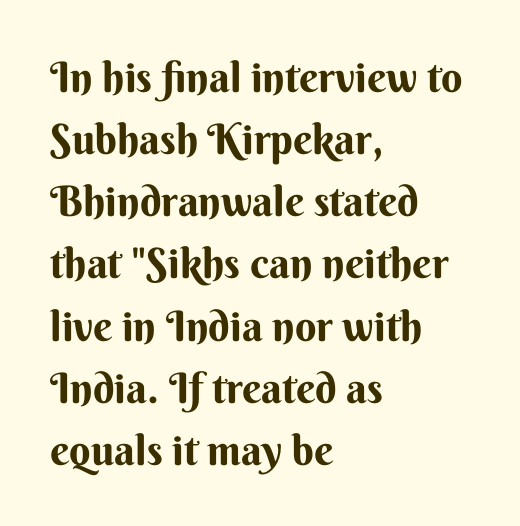
The passage shown is typed in a proportional face where columns would drift. Heavy-handed strokes throughout: this text is bold. Interline gaps are of average width in this sample. What stands out about the letter spacing? Nothing — it is the standard amount.
